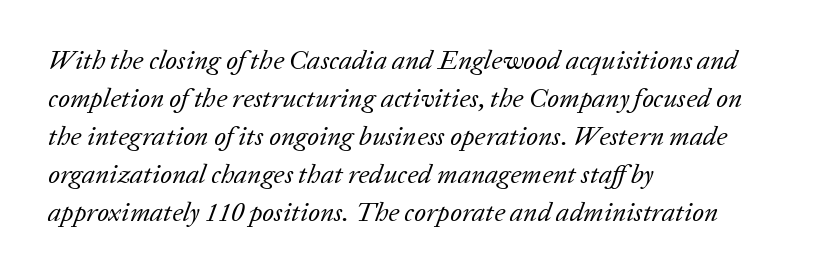
Q: Is the text bold? A: No.
Q: Is the text italic (slanted)? A: Yes, it leans right by about 20 degrees.
Q: Is the text underlined? A: No.
Q: How is the paragraph aligned? A: Left-aligned.
Q: Is the spacing between letters normal or unusually wide? A: Normal.
Q: Is the spacing between lines tight, normal or loose? A: Normal.
